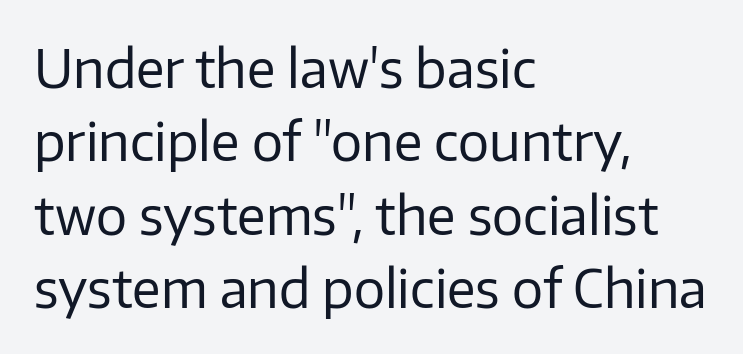
It's the straight-up-and-down kind of type. Stems and bowls with no extra thickness — not bold. You could call the tracking neutral — neither tight nor loose. Look at the bottom of the vertical strokes: they stop flat, with no serifs. This sample is left-justified, so line endings fall wherever the words run out.
